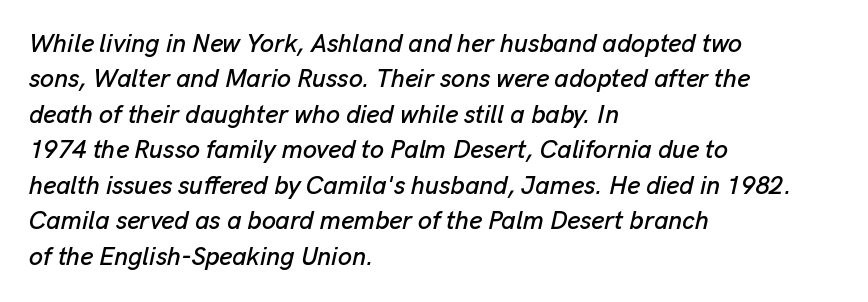
The image shows 25 px text type, italic (leaning right); set left-aligned, normal line spacing (1.42x), normal letter spacing, not underlined.
